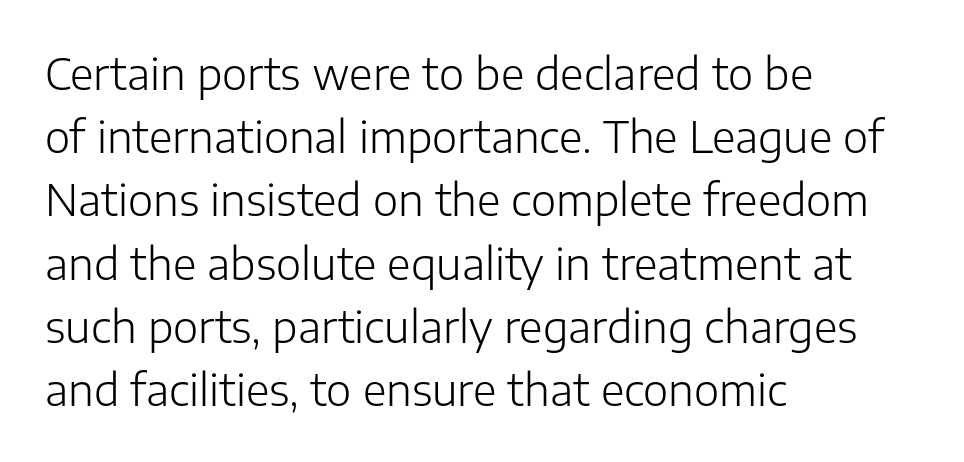
The image shows 43 px light sans-serif type, upright; set left-aligned, normal line spacing (1.47x), normal letter spacing, not underlined; low stroke contrast and a medium x-height.
